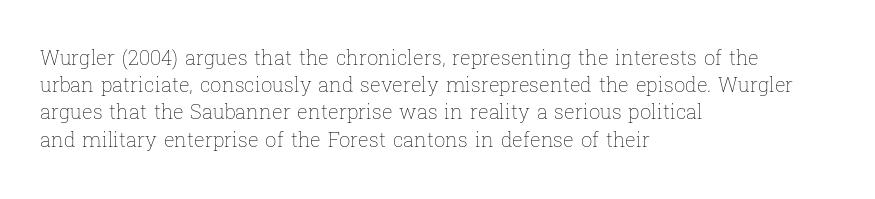
Q: Is the text bold? A: No.
Q: Is the text italic (slanted)? A: No, it is upright.
Q: Is the text underlined? A: No.
Q: How is the paragraph aligned? A: Left-aligned.
Q: Is the spacing between letters normal or unusually wide? A: Normal.
Q: Is the spacing between lines tight, normal or loose? A: Normal.
